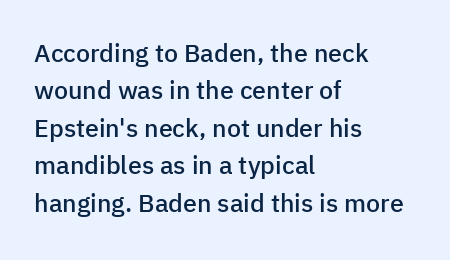
Q: Is the text bold? A: Semi-bold.
Q: Is the text italic (slanted)? A: No, it is upright.
Q: Is the text underlined? A: No.
Q: How is the paragraph aligned? A: Left-aligned.
Q: Is the spacing between letters normal or unusually wide? A: Normal.
Q: Is the spacing between lines tight, normal or loose? A: Normal.
